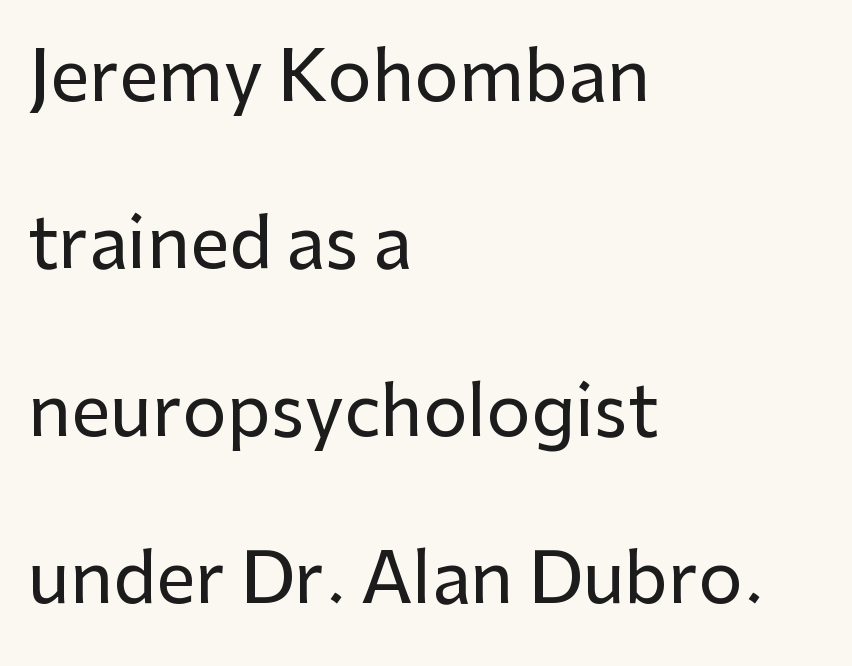
The typography opts for an upright posture over an oblique one. Is the letter spacing exaggerated? No — it looks like the ordinary default. The type family on display is of the sans-serif kind. Varying glyph widths throughout — classic text-font behaviour.
